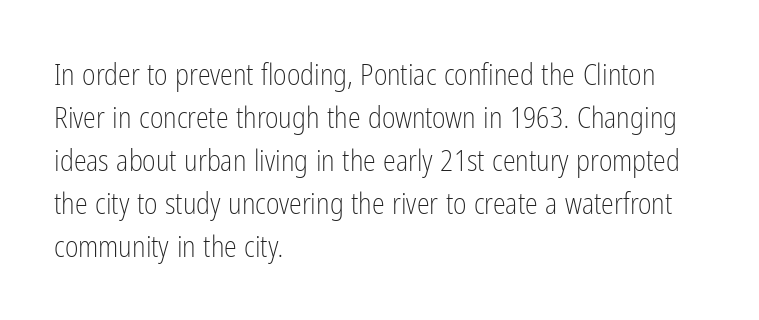
Q: Is the text bold? A: No.
Q: Is the text italic (slanted)? A: No, it is upright.
Q: Is the typeface a serif or a sans-serif typeface? A: Sans-serif.
Q: Is the text underlined? A: No.
Q: How is the paragraph aligned? A: Left-aligned.
Q: Is the spacing between letters normal or unusually wide? A: Normal.
Q: Is the spacing between lines tight, normal or loose? A: Normal.
Q: Width (condensed, normal, or wide)? A: Condensed.
Q: Stroke contrast? A: Low.
Q: x-height? A: Medium.
Q: Monospaced? A: No.
